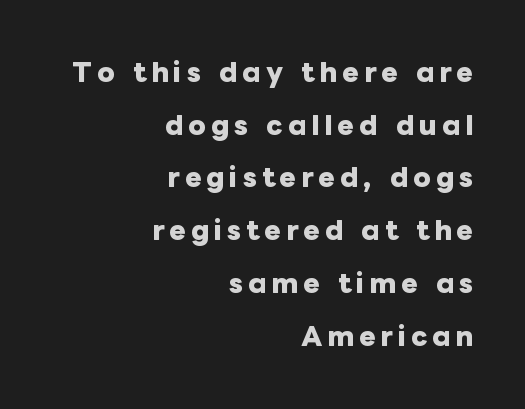
{"italic": "no", "bold": "yes", "underline": "no", "align": "right", "line_spacing": "loose", "line_spacing_ratio": 2.11, "letter_spacing": "wide", "letter_spacing_em": 0.2, "glyph_px": 25}
